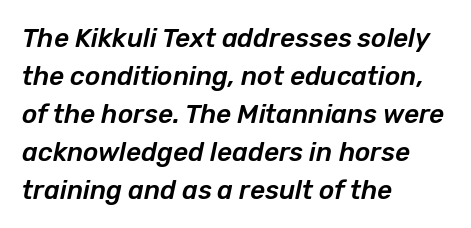
The image shows 26 px text type, italic (leaning right); set left-aligned, normal line spacing (1.46x), normal letter spacing, not underlined.
